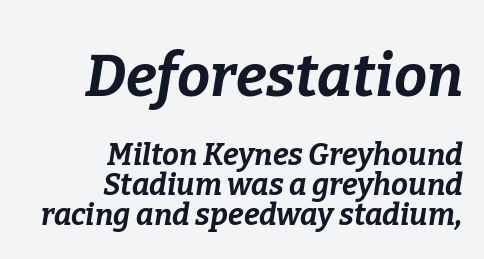
An italicized treatment has been applied to the whole sample. The tracking reads as untouched default to a designer's eye. Horizontally, the lines are justified to the trailing edge only. Here the first block reads like a headline and the second like body copy. These lines carry a lot of weight — the face is fully bold.
